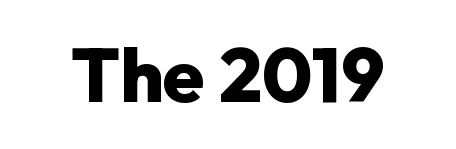
Q: Is the text bold? A: Yes.
Q: Is the text italic (slanted)? A: No, it is upright.
Q: Is the typeface a serif or a sans-serif typeface? A: Sans-serif.
Q: Is the text underlined? A: No.
Q: Is the spacing between letters normal or unusually wide? A: Normal.
Q: Width (condensed, normal, or wide)? A: Normal.
Q: Stroke contrast? A: Low.
Q: x-height? A: Medium.
Q: Monospaced? A: No.
